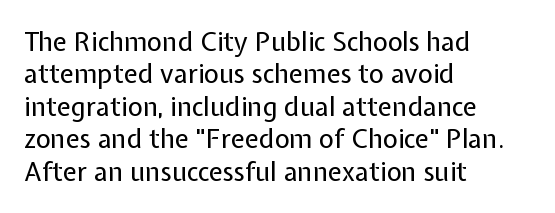
Line spacing here is normal. Nobody touched the tracking dial on this one. Quick note: underline off. Designer's note — italics off, roman on. The lines are quadded left.
